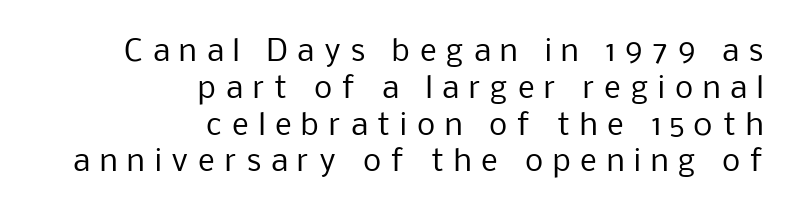
{"serif": "no", "italic": "no", "bold": "no", "weight": "regular", "width": "normal", "stroke_contrast": "low", "x_height": "medium", "monospaced": "no", "underline": "no", "align": "right", "line_spacing": "normal", "line_spacing_ratio": 1.27, "letter_spacing": "wide", "letter_spacing_em": 0.34, "glyph_px": 29}
